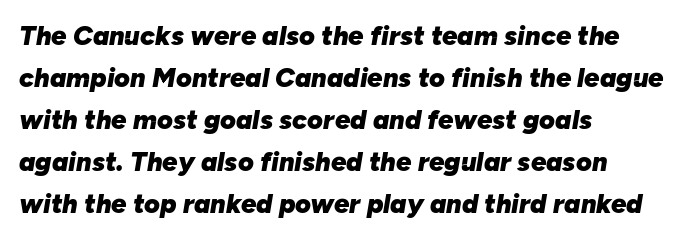
{"italic": "yes", "lean": "right", "slant_degrees": 10, "bold": "yes", "underline": "no", "align": "left", "line_spacing": "normal", "line_spacing_ratio": 1.56, "letter_spacing": "normal", "letter_spacing_em": 0.0, "glyph_px": 27}
